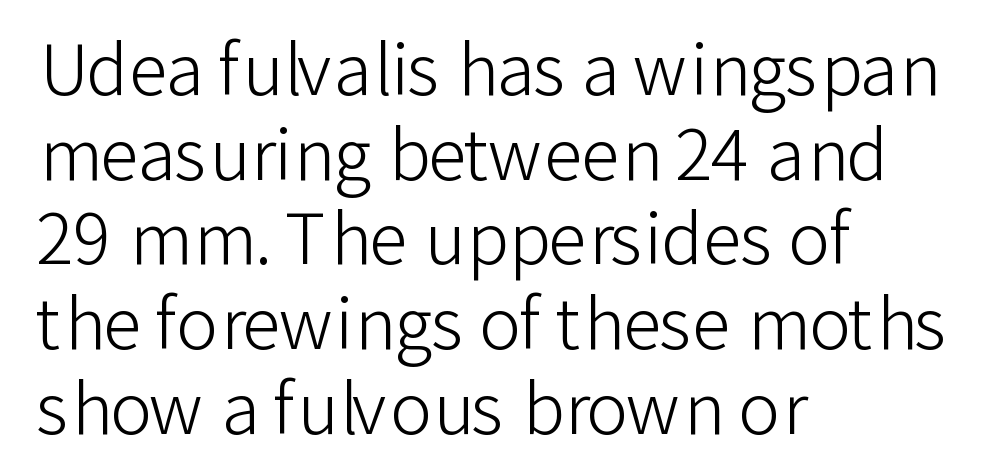
Q: Is the text bold? A: No.
Q: Is the text italic (slanted)? A: No, it is upright.
Q: Is the typeface a serif or a sans-serif typeface? A: Sans-serif.
Q: Is the text underlined? A: No.
Q: How is the paragraph aligned? A: Left-aligned.
Q: Is the spacing between letters normal or unusually wide? A: Normal.
Q: Width (condensed, normal, or wide)? A: Normal.
Q: Stroke contrast? A: Low.
Q: x-height? A: Medium.
Q: Monospaced? A: No.
